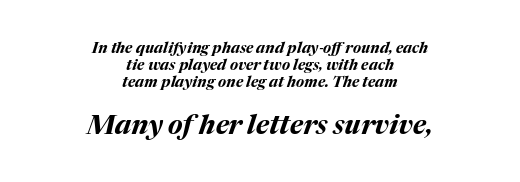
Q: Is the text bold? A: Yes.
Q: Is the text italic (slanted)? A: Yes, it leans right by about 17 degrees.
Q: Is the text underlined? A: No.
Q: How is the paragraph aligned? A: Centered.
Q: Is the spacing between letters normal or unusually wide? A: Normal.
Q: Is the spacing between lines tight, normal or loose? A: Tight.
Q: Which block of text is set in a larger size, the first (top) or the second (bottom)? A: The second (bottom) one.
